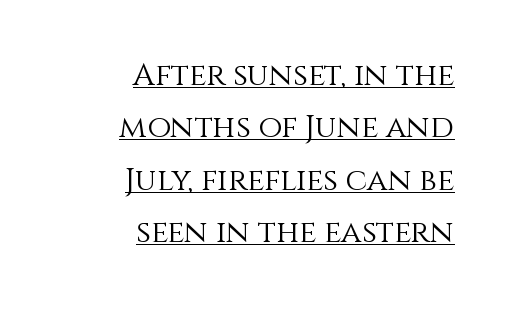
{"italic": "no", "bold": "no", "weight": "light", "width": "normal", "x_height": "large", "monospaced": "no", "underline": "yes", "align": "right", "line_spacing": "normal", "line_spacing_ratio": 1.69, "letter_spacing": "normal", "letter_spacing_em": 0.0, "glyph_px": 31}
